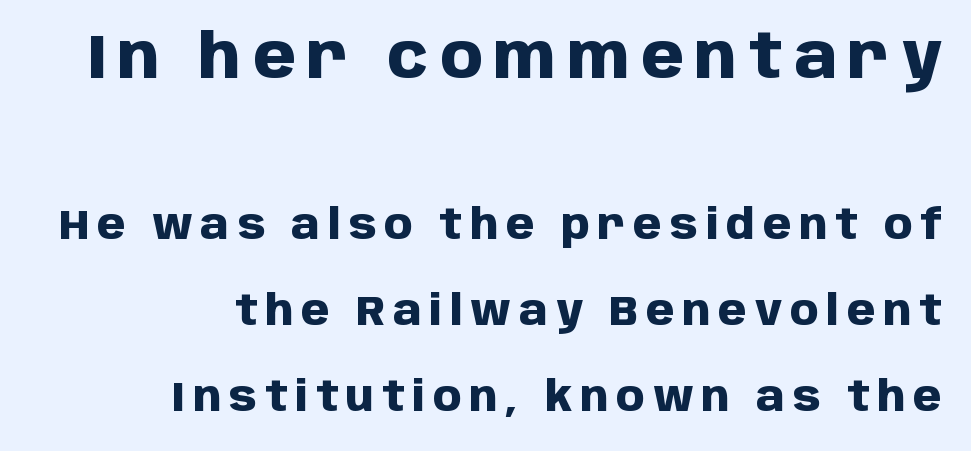
Looks like regular typesetting: each glyph gets only the width it needs. The font family rendered here belongs to the sans-serif group. The zone under the glyphs is completely vacant. Quick note: interline space is abundant. These lines stack with their right ends in a neat column. Size contrast runs from large at the top to small at the bottom.
